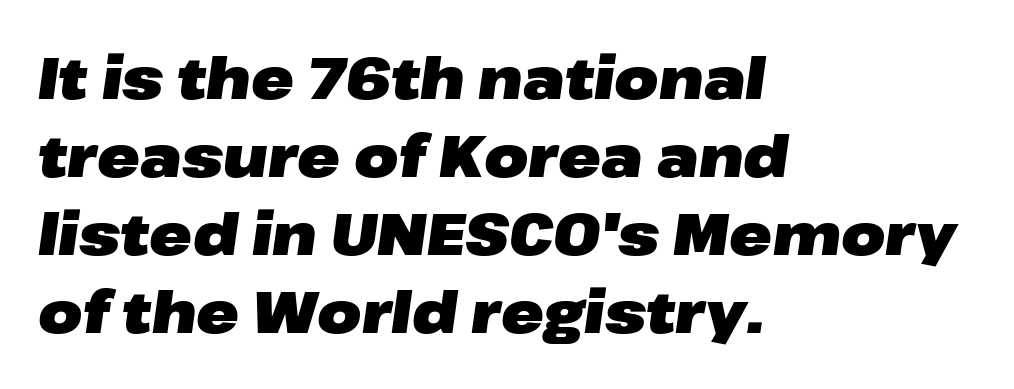
The image shows 57 px heavy, wide type, italic (leaning right); set left-aligned, normal line spacing (1.37x), normal letter spacing, not underlined; low stroke contrast and a medium x-height.
